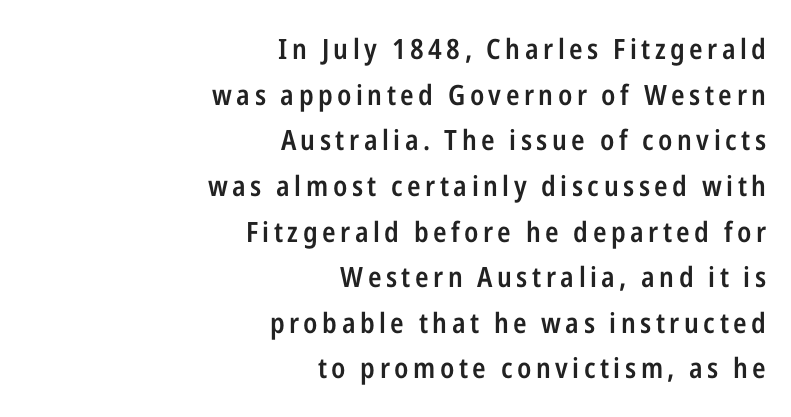
Each line ends at the same right margin while the left side varies. Check under the words: just untouched page. The letters carry no serifs — their stems end cleanly without finishing strokes. Note the varied advance widths — an 'i' is clearly narrower than an 'm'. In terms of posture, this sample is upright. Regarding leading, the lines here are spaced in the standard way.
